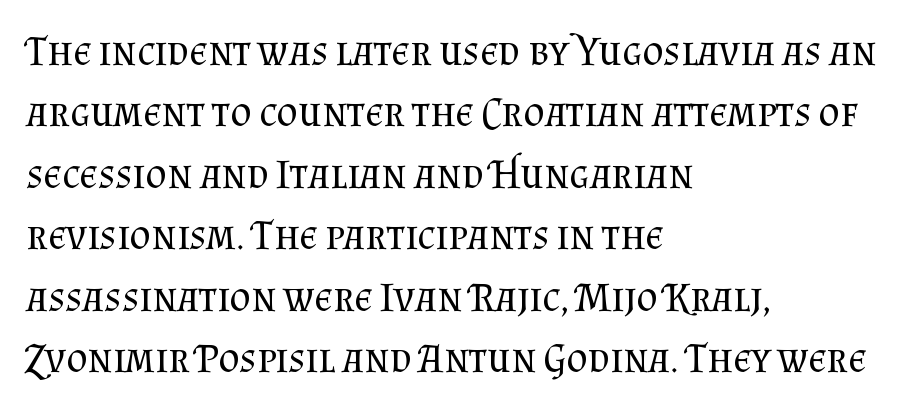
The image shows 41 px regular-weight serif type, upright; set left-aligned, normal line spacing (1.5x), normal letter spacing, not underlined; medium stroke contrast and a small x-height.
